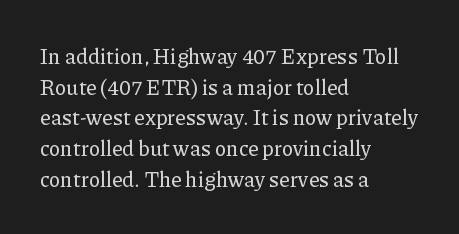
Style check: upright. Quick note: interline space is typical. This sample uses plain, unmodified letter spacing. In CSS terms this would be text-align: left.
